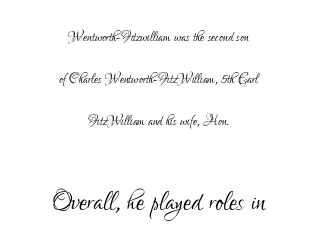
{"serif": "no", "bold": "no", "weight": "light", "width": "condensed", "stroke_contrast": "low", "x_height": "small", "monospaced": "no", "underline": "no", "align": "center", "line_spacing": "loose", "line_spacing_ratio": 2.33, "letter_spacing": "normal", "letter_spacing_em": 0.0, "larger_block": "second", "size_ratio": 2.0, "glyph_px": 36}
